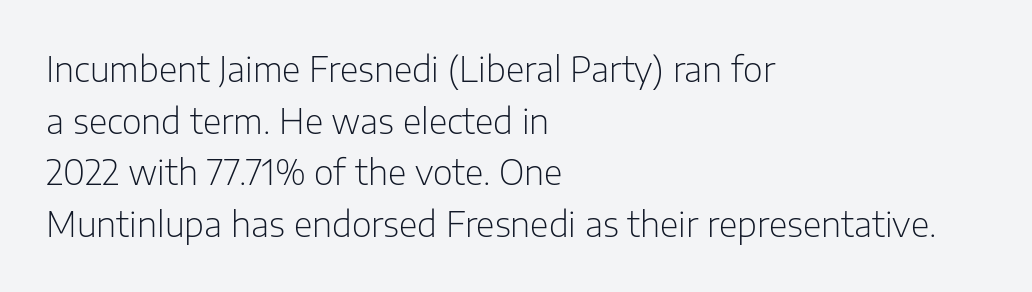
The image shows 34 px light sans-serif type, upright; set left-aligned, normal line spacing (1.52x), normal letter spacing, not underlined; low stroke contrast and a medium x-height.
